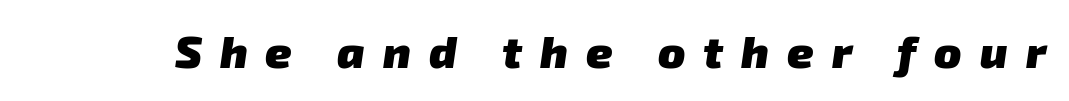
Beneath every word, the page is bare. Looks like regular typesetting: each glyph gets only the width it needs. The strokes are fattened all the way to bold. Is this a sans? Yes — the strokes have no serifs. Glyph-to-glyph distance is far greater than everyday printed text.
